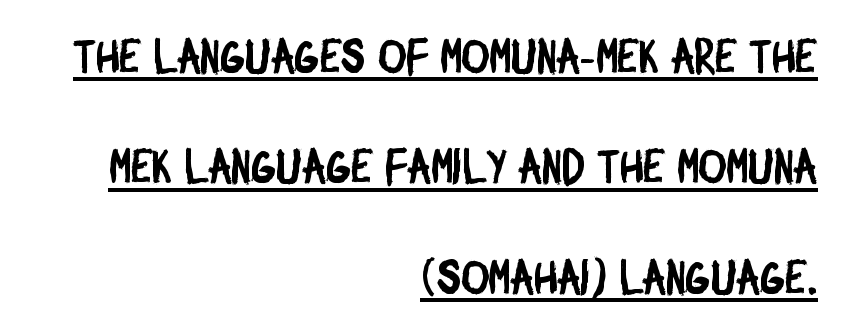
The typeface chosen for these lines omits serifs. Widely set lines give the paragraph a tall, airy silhouette. This sample is right-justified, so line beginnings fall wherever the words allow. Spacing verdict: proportional, widths tailored to each character. Between one letter and the next there's only the usual sliver of space.
